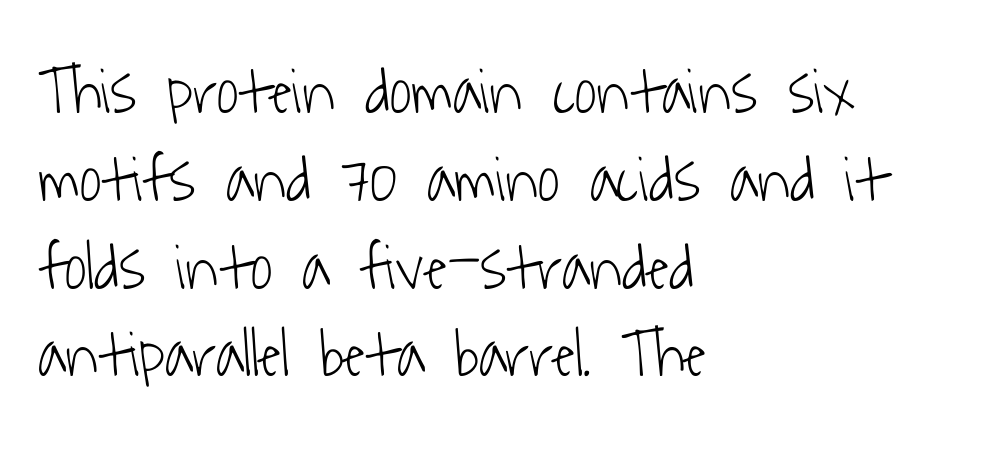
The image shows 67 px light, condensed sans-serif type; set left-aligned, normal line spacing (1.31x), normal letter spacing, not underlined; low stroke contrast and a medium x-height.
